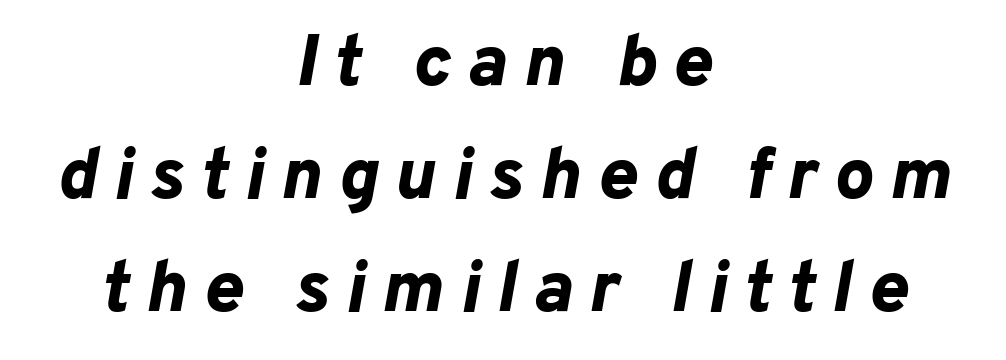
Q: Is the text bold? A: Yes.
Q: Is the text italic (slanted)? A: Yes, it leans right by about 10 degrees.
Q: Is the text underlined? A: No.
Q: How is the paragraph aligned? A: Centered.
Q: Is the spacing between letters normal or unusually wide? A: Unusually wide.
Q: Is the spacing between lines tight, normal or loose? A: Normal.
Q: Width (condensed, normal, or wide)? A: Normal.
Q: Stroke contrast? A: Low.
Q: x-height? A: Medium.
Q: Monospaced? A: No.
